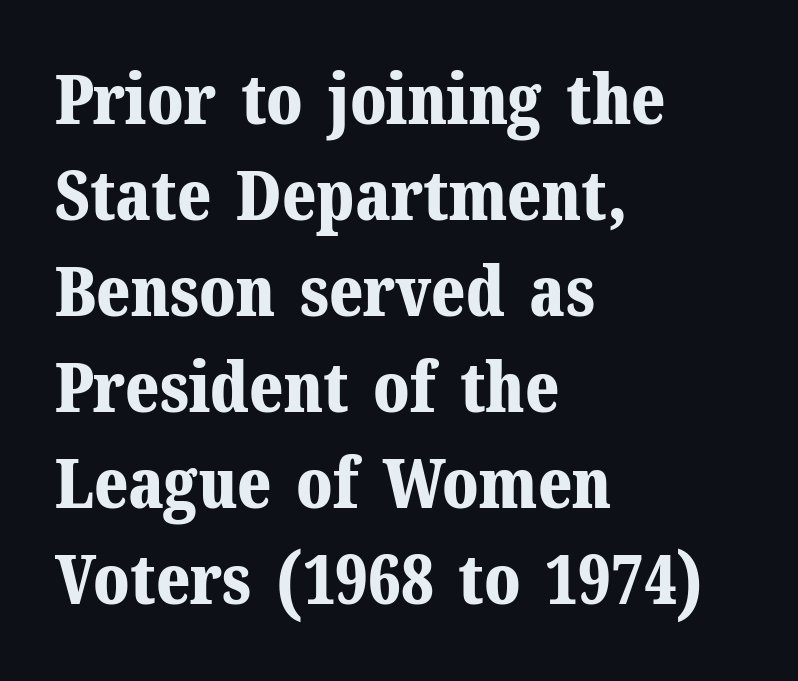
The axis of the letterforms is exactly vertical. The letters sit at their default tracking, neither squeezed nor spread. As a designer I'd log this as weight 700, bold. This rendering employs a face with finishing strokes, i.e., a serif. Spacing verdict: proportional, widths tailored to each character. If you drew a ruler down the left edge, every line would touch it.
